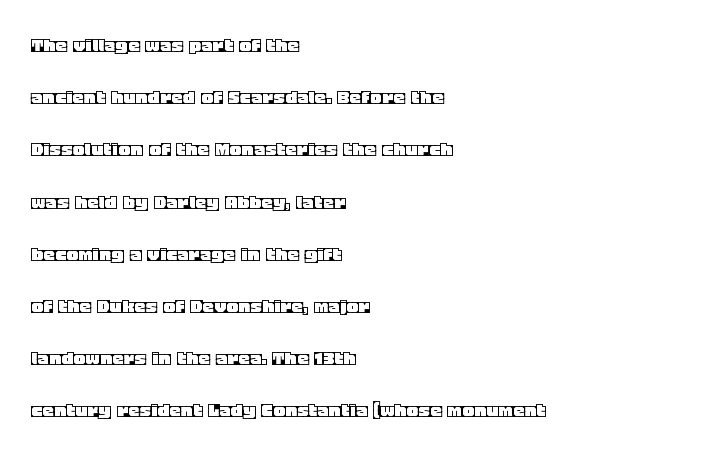
The image shows 23 px text type, upright; set left-aligned, loose line spacing (2.27x), normal letter spacing, not underlined.
